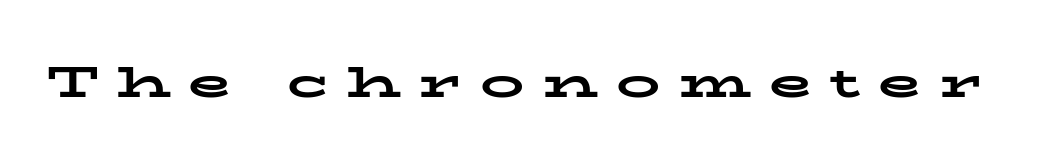
The image shows 44 px bold, wide serif type, upright; set unusually wide letter spacing (+0.41 em), not underlined; low stroke contrast and a medium x-height.
